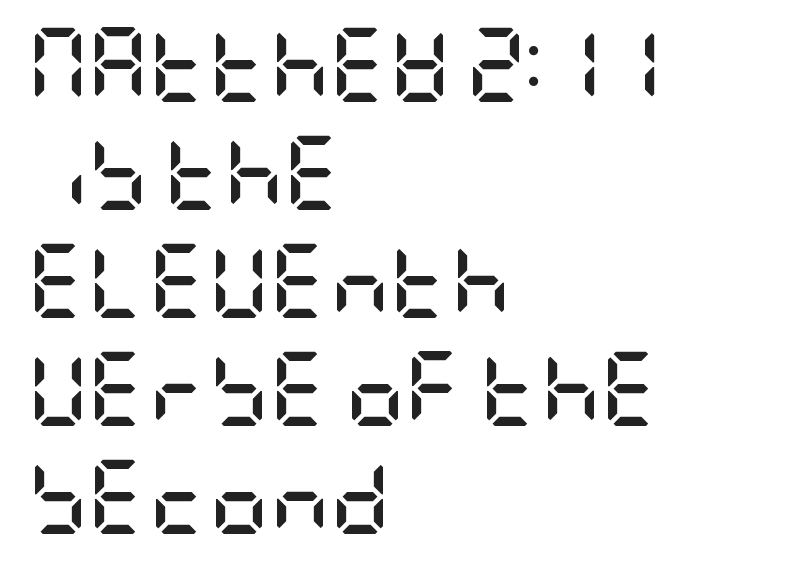
Every character sits straight up, as roman type does. The leading is moderate, giving the passage an even texture. Compared with an ordinary text face, these strokes are far heavier — a full bold. The lines are quadded left. Letterform terminals end flat and unadorned throughout the passage. This sample uses plain, unmodified letter spacing.
